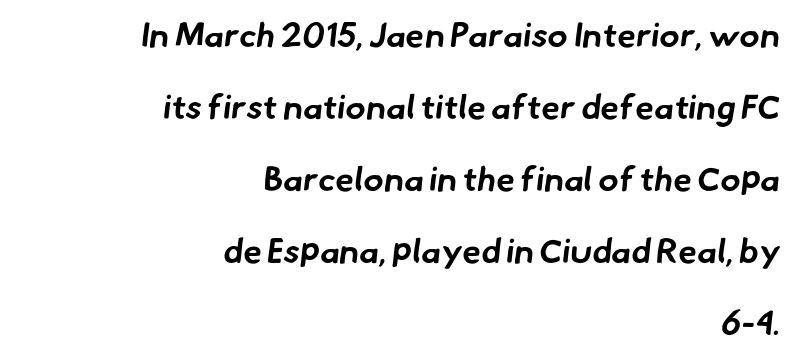
Q: Is the text bold? A: Yes.
Q: Is the typeface a serif or a sans-serif typeface? A: Sans-serif.
Q: Is the text underlined? A: No.
Q: How is the paragraph aligned? A: Right-aligned.
Q: Is the spacing between letters normal or unusually wide? A: Normal.
Q: Is the spacing between lines tight, normal or loose? A: Loose.
Q: Width (condensed, normal, or wide)? A: Normal.
Q: Stroke contrast? A: Low.
Q: x-height? A: Small.
Q: Monospaced? A: No.
